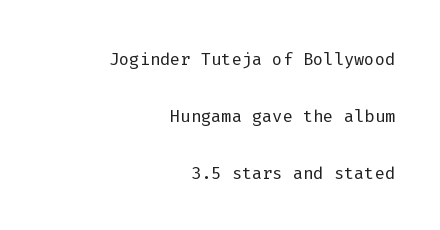
The image shows 24 px text type, upright; set right-aligned, loose line spacing (2.38x), normal letter spacing, not underlined.
